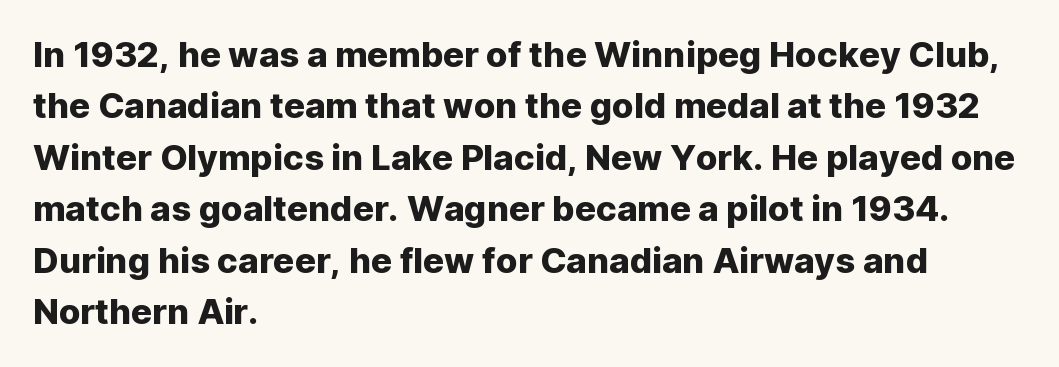
Q: Is the text italic (slanted)? A: No, it is upright.
Q: Is the typeface a serif or a sans-serif typeface? A: Sans-serif.
Q: Is the text underlined? A: No.
Q: How is the paragraph aligned? A: Left-aligned.
Q: Is the spacing between letters normal or unusually wide? A: Normal.
Q: Is the spacing between lines tight, normal or loose? A: Normal.
Q: Width (condensed, normal, or wide)? A: Normal.
Q: Stroke contrast? A: Low.
Q: x-height? A: Medium.
Q: Monospaced? A: No.
